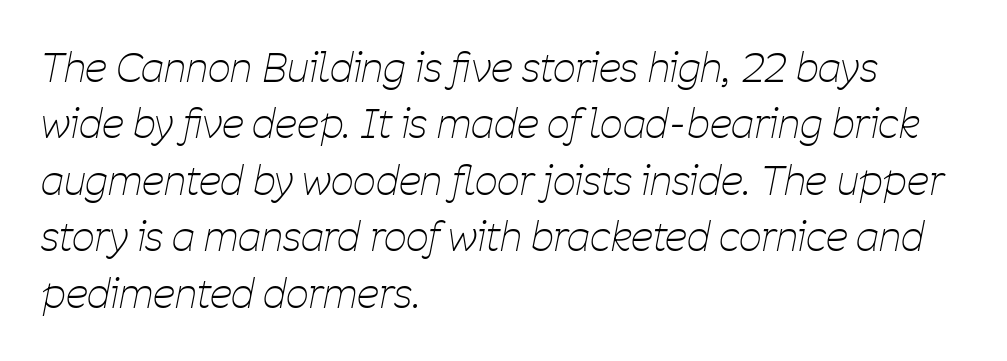
{"italic": "yes", "lean": "right", "slant_degrees": 11, "bold": "no", "weight": "thin", "width": "condensed", "stroke_contrast": "low", "x_height": "medium", "monospaced": "no", "underline": "no", "align": "left", "line_spacing": "normal", "line_spacing_ratio": 1.41, "letter_spacing": "normal", "letter_spacing_em": 0.0, "glyph_px": 40}
